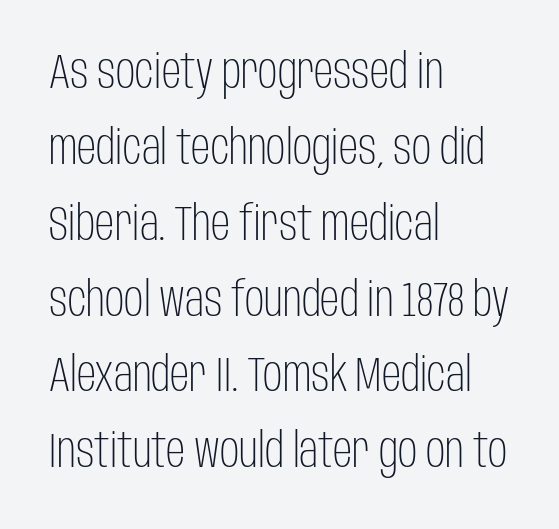
The image shows 48 px light, condensed sans-serif type, upright; set left-aligned, normal line spacing (1.58x), normal letter spacing, not underlined; low stroke contrast and a large x-height.
